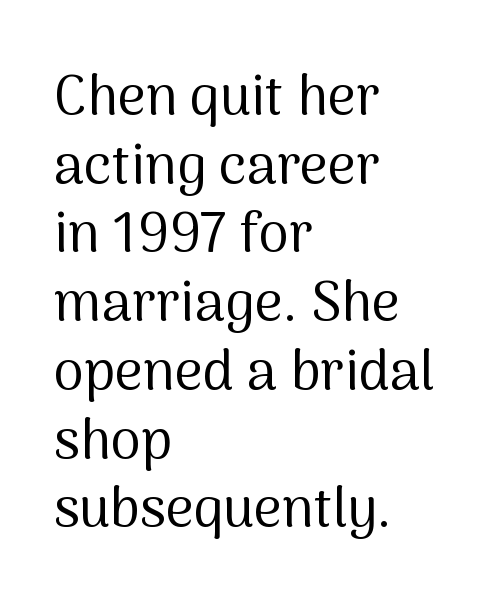
Q: Is the text bold? A: No.
Q: Is the text italic (slanted)? A: No, it is upright.
Q: Is the typeface a serif or a sans-serif typeface? A: Sans-serif.
Q: Is the text underlined? A: No.
Q: How is the paragraph aligned? A: Left-aligned.
Q: Is the spacing between letters normal or unusually wide? A: Normal.
Q: Is the spacing between lines tight, normal or loose? A: Normal.
Q: Width (condensed, normal, or wide)? A: Normal.
Q: Stroke contrast? A: Medium.
Q: x-height? A: Medium.
Q: Monospaced? A: No.
